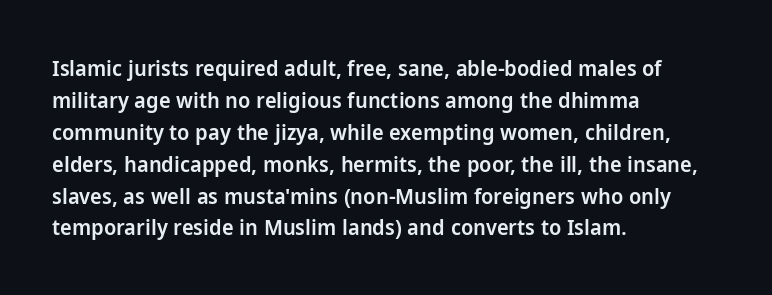
A typesetter would mark this as roman, not italic. If you drew a ruler down the left edge, every line would touch it. Look at the tracking — it's just the regular setting, nothing added. Regular leading.
